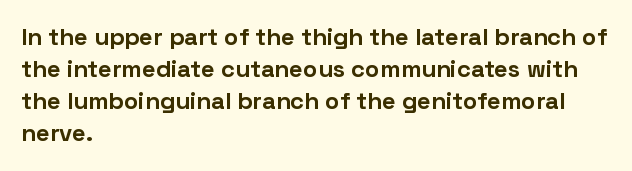
{"italic": "no", "bold": "yes", "underline": "no", "align": "left", "line_spacing": "normal", "line_spacing_ratio": 1.34, "letter_spacing": "normal", "letter_spacing_em": 0.0, "glyph_px": 24}
